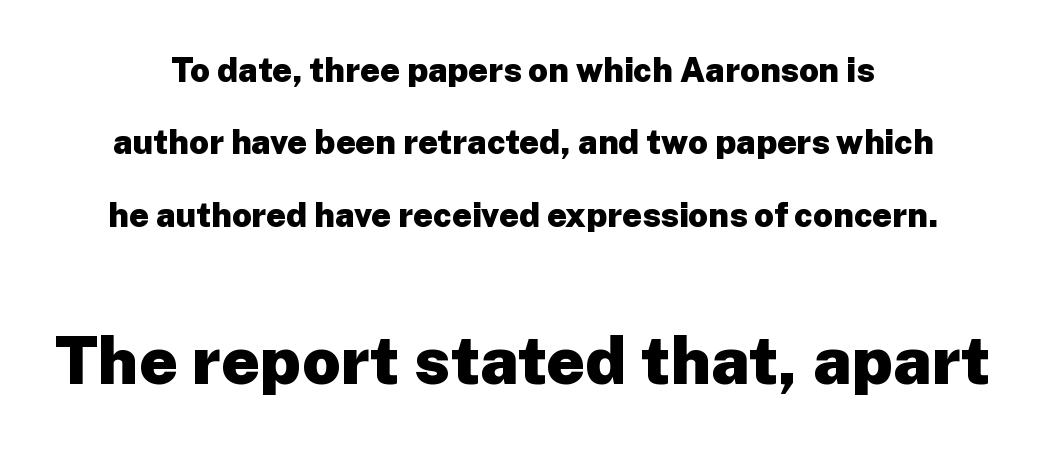
{"serif": "no", "italic": "no", "bold": "yes", "weight": "heavy", "width": "normal", "stroke_contrast": "low", "x_height": "medium", "monospaced": "no", "underline": "no", "align": "center", "line_spacing": "loose", "line_spacing_ratio": 2.13, "letter_spacing": "normal", "letter_spacing_em": 0.0, "larger_block": "second", "size_ratio": 1.97, "glyph_px": 67}
